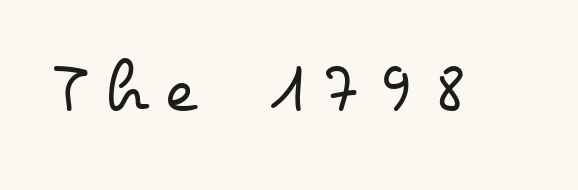
{"italic": "no", "bold": "no", "weight": "regular", "width": "wide", "stroke_contrast": "low", "x_height": "small", "monospaced": "no", "underline": "no", "letter_spacing": "wide", "letter_spacing_em": 0.24, "glyph_px": 76}
